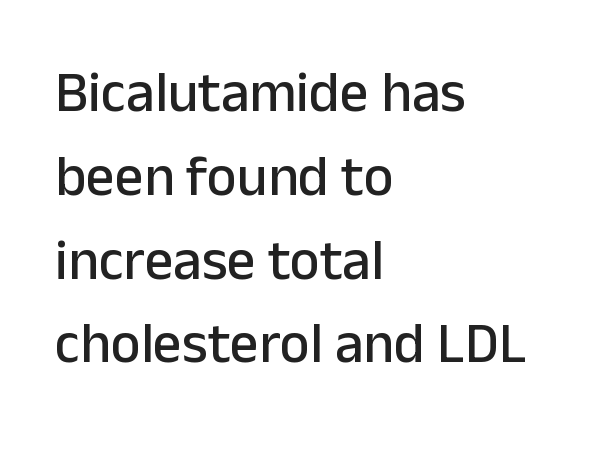
Is the letter spacing exaggerated? No — it looks like the ordinary default. Ordinary non-slanted type is in use. Is this a fixed-width face? No — the glyphs have proportional, varying widths. Line beginnings align vertically; line endings do not. I'd call this a sans setting — the letters go barefoot. Line spacing here is normal.
